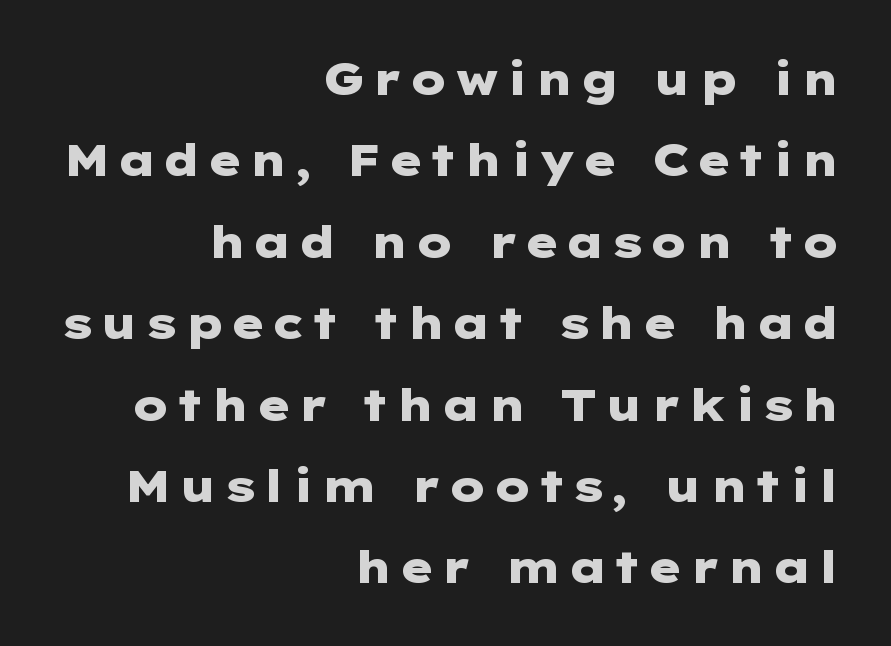
The image shows 44 px heavy, wide sans-serif type, upright; set right-aligned, line spacing 1.85x, not underlined; low stroke contrast and a medium x-height.
